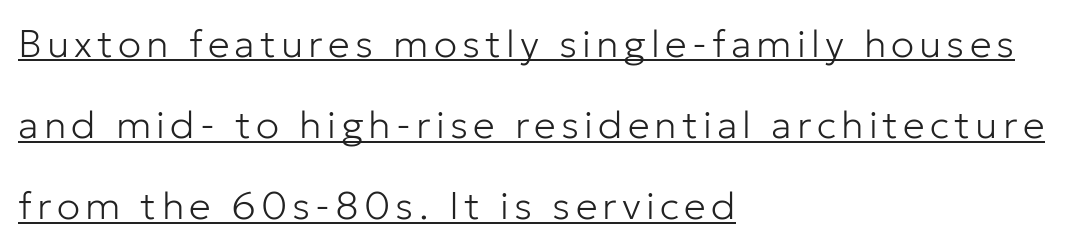
The image shows 39 px light sans-serif type, upright; set left-aligned, loose line spacing (2.08x), underlined; low stroke contrast and a medium x-height.
